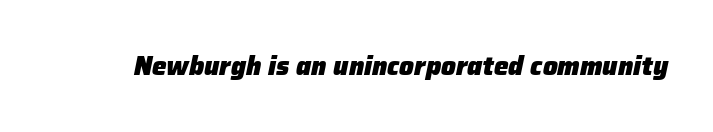
Q: Is the text bold? A: Yes.
Q: Is the text italic (slanted)? A: Yes, it leans right by about 12 degrees.
Q: Is the text underlined? A: No.
Q: Is the spacing between letters normal or unusually wide? A: Normal.
